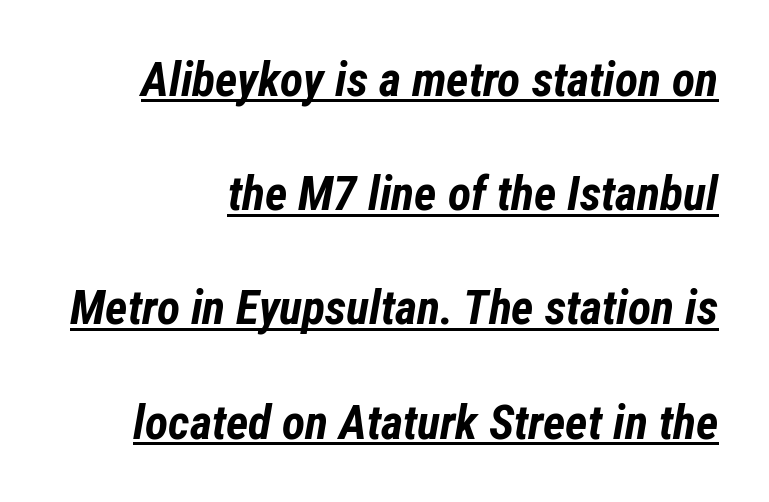
Q: Is the text bold? A: Yes.
Q: Is the text italic (slanted)? A: Yes, it leans right by about 12 degrees.
Q: Is the text underlined? A: Yes.
Q: How is the paragraph aligned? A: Right-aligned.
Q: Is the spacing between letters normal or unusually wide? A: Normal.
Q: Is the spacing between lines tight, normal or loose? A: Loose.
Q: Width (condensed, normal, or wide)? A: Condensed.
Q: Stroke contrast? A: Low.
Q: x-height? A: Medium.
Q: Monospaced? A: No.
